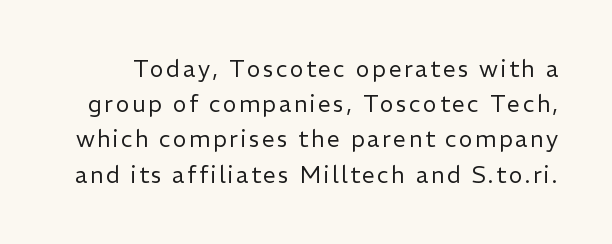
The image shows 23 px text type, upright; set normal line spacing (1.53x), not underlined.
